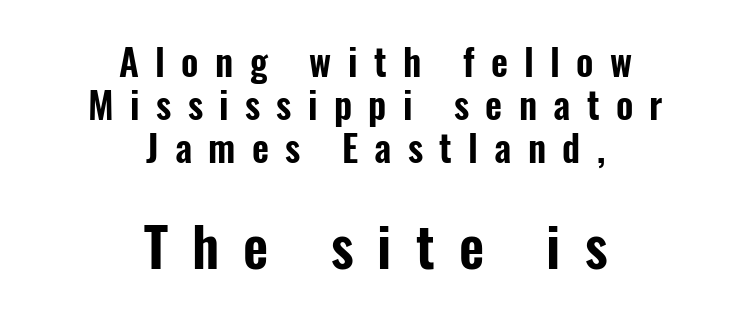
The image shows 55 px condensed sans-serif type, upright; set centered, line spacing 1.16x, unusually wide letter spacing (+0.44 em), not underlined; the second (bottom) block is 1.49x larger; low stroke contrast and a medium x-height.
